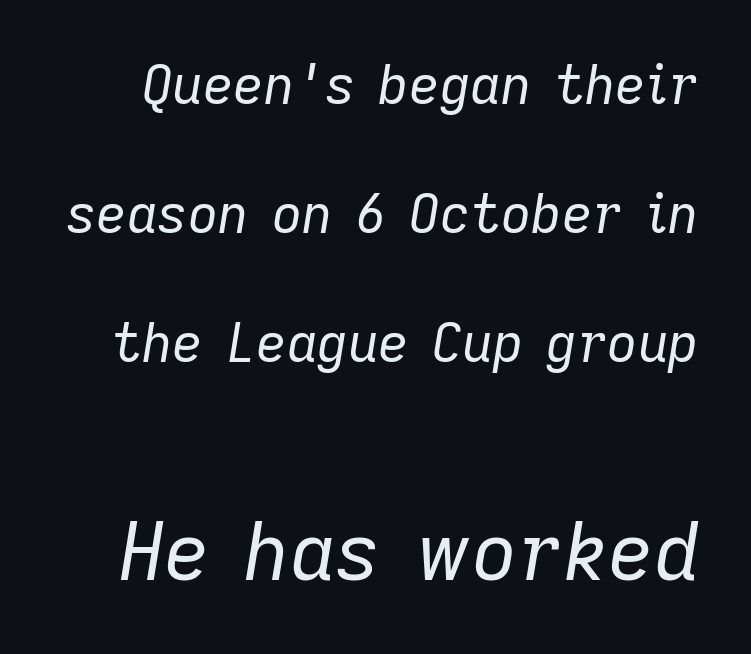
Is the lower block the larger one? Yes — the lower block carries the bigger type. On a weight scale, this lands at 450 or below. Each letter keeps its own natural width here, so spacing adapts to shape. Compared with typical body copy, the letter spacing here is the same. Looking at the ascenders, they clearly lean.
